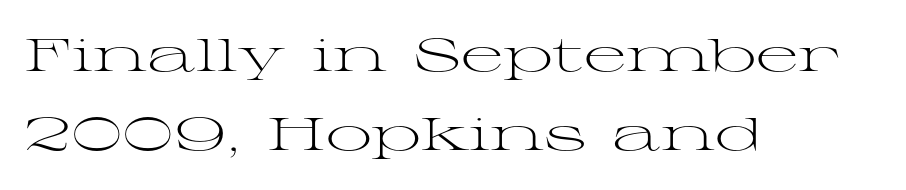
{"serif": "yes", "italic": "no", "bold": "no", "weight": "light", "width": "wide", "stroke_contrast": "medium", "x_height": "medium", "monospaced": "no", "underline": "no", "align": "left", "line_spacing_ratio": 1.71, "letter_spacing": "normal", "letter_spacing_em": 0.0, "glyph_px": 46}
